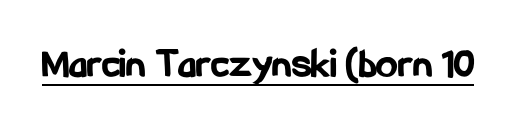
Q: Is the text bold? A: Yes.
Q: Is the text italic (slanted)? A: No, it is upright.
Q: Is the typeface a serif or a sans-serif typeface? A: Sans-serif.
Q: Is the text underlined? A: Yes.
Q: Is the spacing between letters normal or unusually wide? A: Normal.
Q: Width (condensed, normal, or wide)? A: Condensed.
Q: Stroke contrast? A: Low.
Q: x-height? A: Medium.
Q: Monospaced? A: No.
